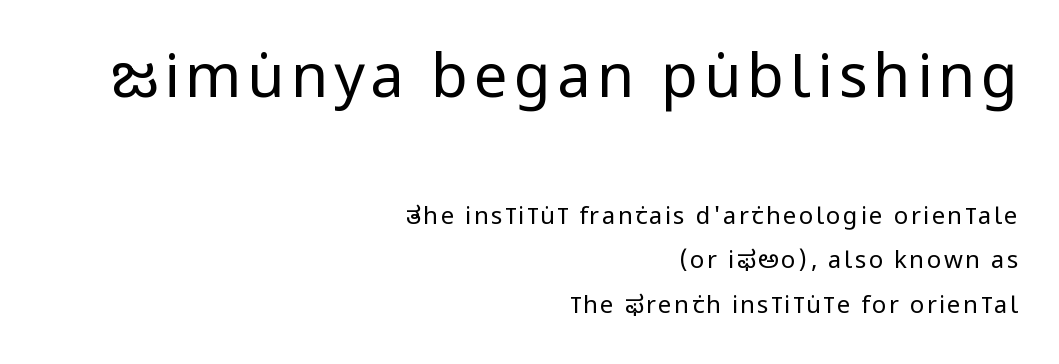
The passage shown is typeset with a sans-serif family. Reading top to bottom, the characters get smaller at the block break. Looks like regular typesetting: each glyph gets only the width it needs. The string is rendered with underlining switched off. All the whitespace from short lines collects on the left. Posture: vertical.
